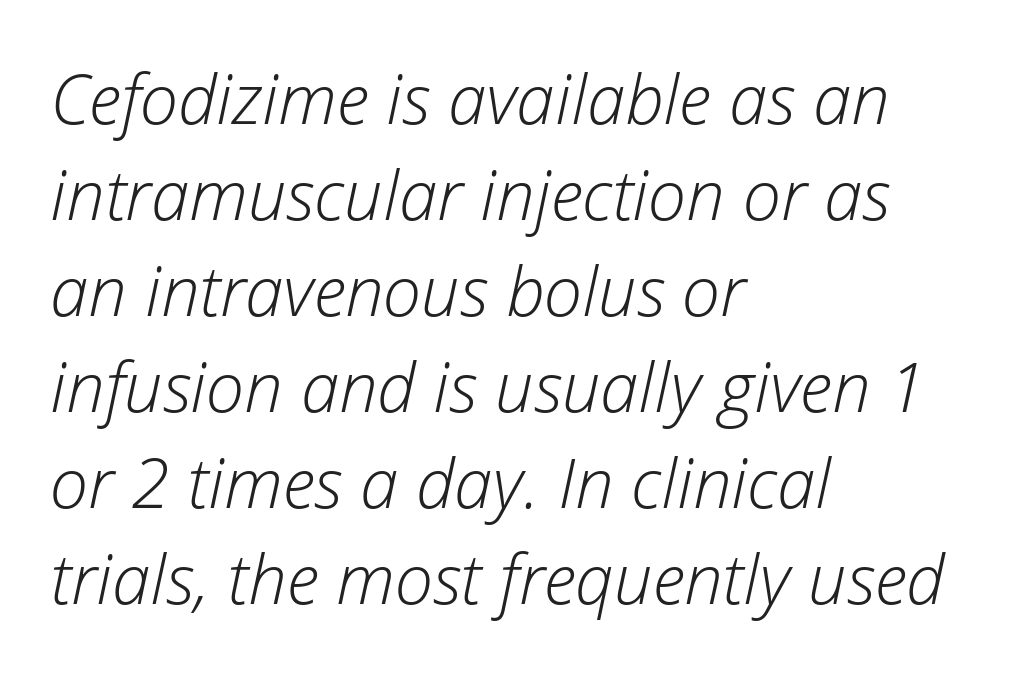
{"italic": "yes", "lean": "right", "slant_degrees": 12, "bold": "no", "weight": "light", "width": "normal", "stroke_contrast": "low", "x_height": "medium", "monospaced": "no", "underline": "no", "align": "left", "line_spacing": "normal", "line_spacing_ratio": 1.39, "letter_spacing": "normal", "letter_spacing_em": 0.0, "glyph_px": 69}
